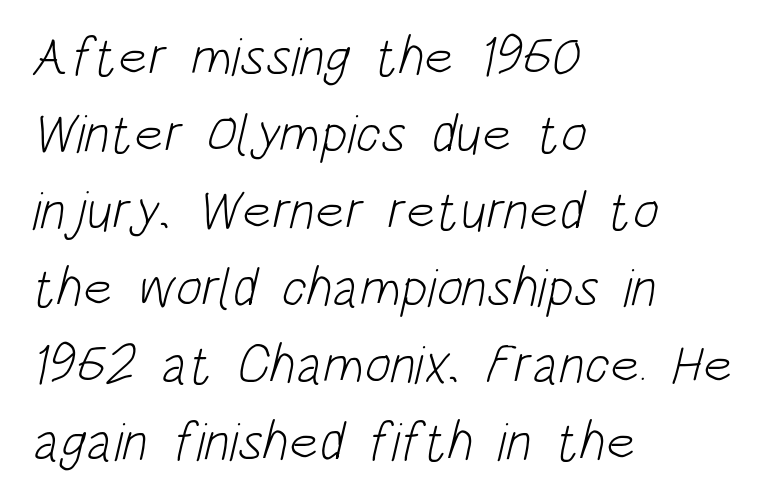
The image shows 55 px light, condensed sans-serif type; set left-aligned, normal line spacing (1.4x), normal letter spacing, not underlined; low stroke contrast and a large x-height.
